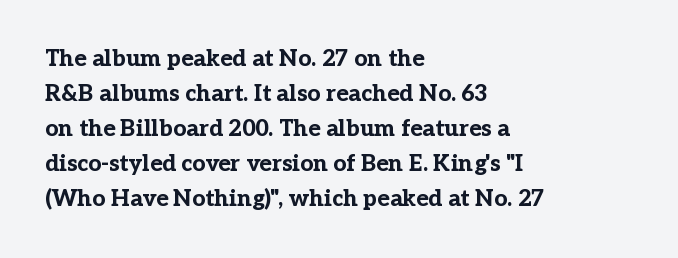
The image shows 23 px bold type, upright; set left-aligned, normal line spacing (1.52x), normal letter spacing, not underlined.
